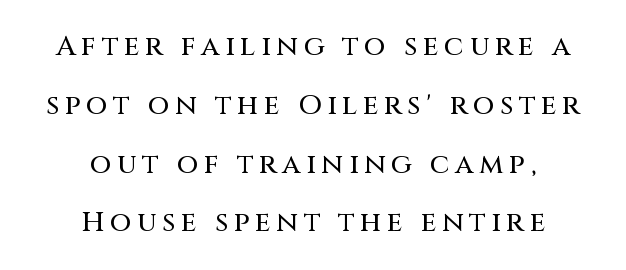
The image shows 28 px sans-serif type, upright; set centered, loose line spacing (2.1x), unusually wide letter spacing (+0.2 em), not underlined; medium stroke contrast and a large x-height.
